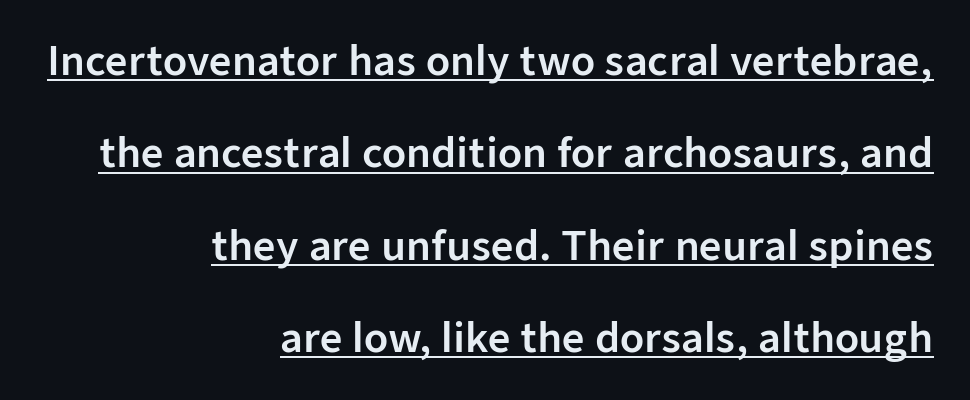
The image shows 39 px sans-serif type, upright; set right-aligned, loose line spacing (2.37x), normal letter spacing, underlined; low stroke contrast and a medium x-height.
